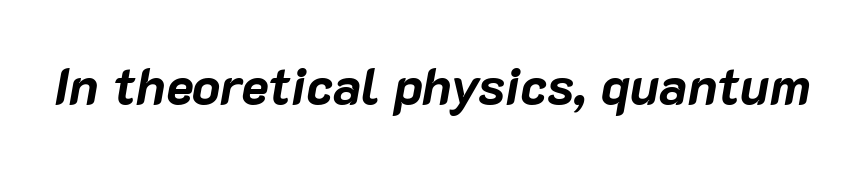
{"italic": "yes", "lean": "right", "slant_degrees": 10, "bold": "yes", "weight": "bold", "width": "normal", "stroke_contrast": "low", "x_height": "medium", "monospaced": "no", "underline": "no", "letter_spacing": "normal", "letter_spacing_em": 0.0, "glyph_px": 52}
